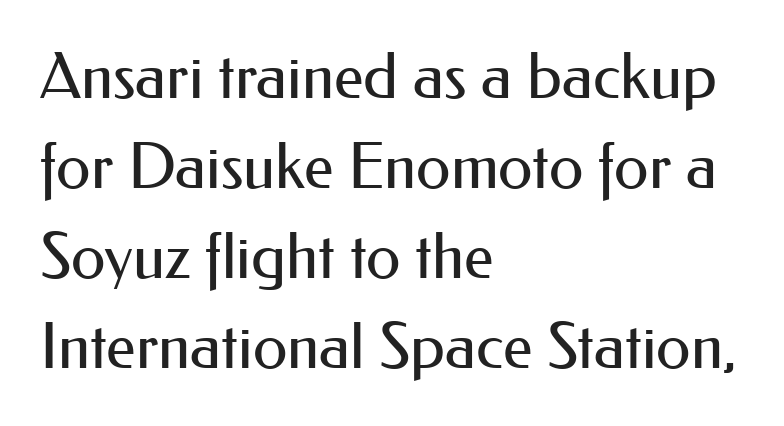
Spacing verdict: proportional, widths tailored to each character. Decoration check: the copy has no underline. This sample is left-justified, so line endings fall wherever the words run out. Compared with typical body copy, the letter spacing here is the same. The rendering shows plain stroke endings on the letterforms — a sans-serif design. Vertical spacing — default.
